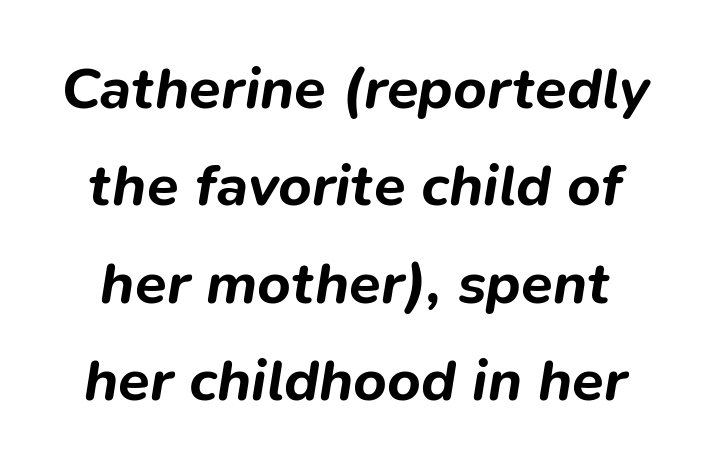
Q: Is the text bold? A: Yes.
Q: Is the text italic (slanted)? A: Yes, it leans right by about 9 degrees.
Q: Is the text underlined? A: No.
Q: Is the spacing between letters normal or unusually wide? A: Normal.
Q: Is the spacing between lines tight, normal or loose? A: Normal.
Q: Width (condensed, normal, or wide)? A: Normal.
Q: Stroke contrast? A: Low.
Q: x-height? A: Medium.
Q: Monospaced? A: No.
